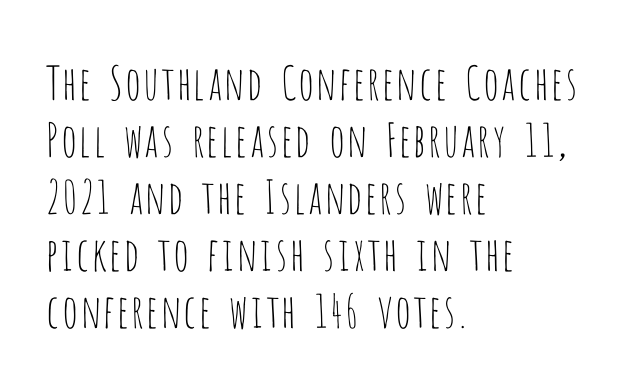
Q: Is the text bold? A: No.
Q: Is the text italic (slanted)? A: No, it is upright.
Q: Is the typeface a serif or a sans-serif typeface? A: Sans-serif.
Q: Is the text underlined? A: No.
Q: How is the paragraph aligned? A: Left-aligned.
Q: Is the spacing between letters normal or unusually wide? A: Normal.
Q: Width (condensed, normal, or wide)? A: Condensed.
Q: Stroke contrast? A: Low.
Q: x-height? A: Large.
Q: Monospaced? A: No.
